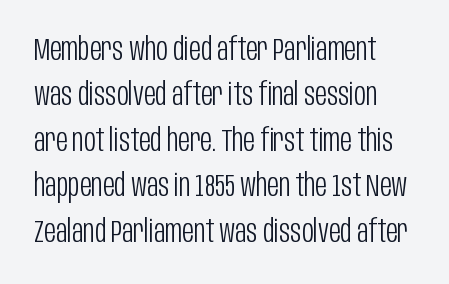
The image shows 32 px light, condensed sans-serif type, upright; set left-aligned, normal line spacing (1.42x), normal letter spacing, not underlined; low stroke contrast and a large x-height.
